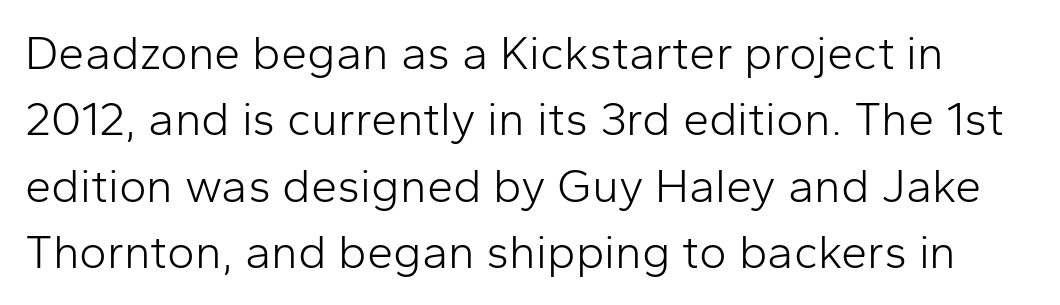
Line spacing here is normal. Varying glyph widths throughout — classic text-font behaviour. It's the straight-up-and-down kind of type. Nobody touched the tracking dial on this one.
